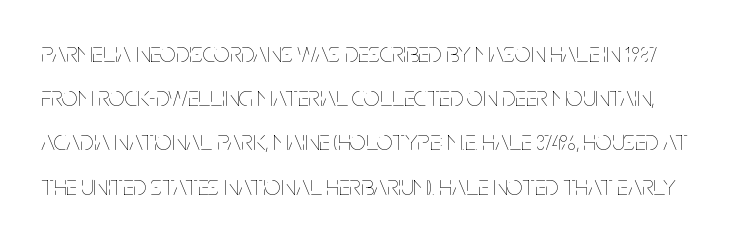
{"italic": "no", "bold": "no", "weight": "thin", "width": "condensed", "stroke_contrast": "low", "x_height": "large", "monospaced": "no", "underline": "no", "line_spacing": "normal", "line_spacing_ratio": 1.58, "letter_spacing": "normal", "letter_spacing_em": 0.0, "glyph_px": 28}
